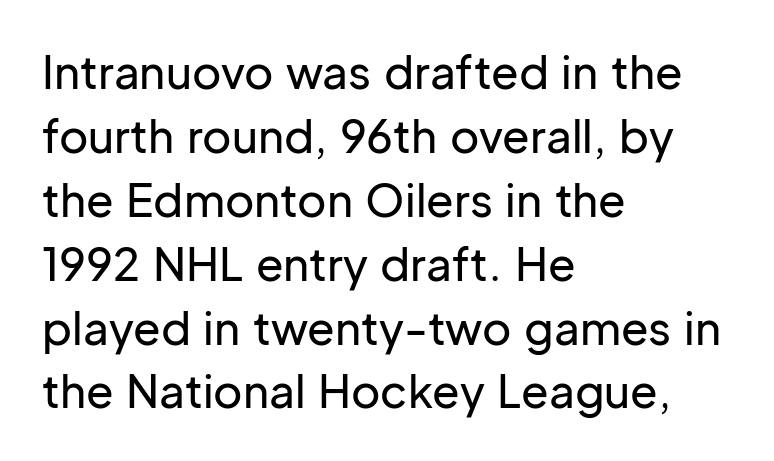
The image shows 45 px sans-serif type, upright; set left-aligned, normal line spacing (1.42x), normal letter spacing, not underlined; low stroke contrast and a medium x-height.
